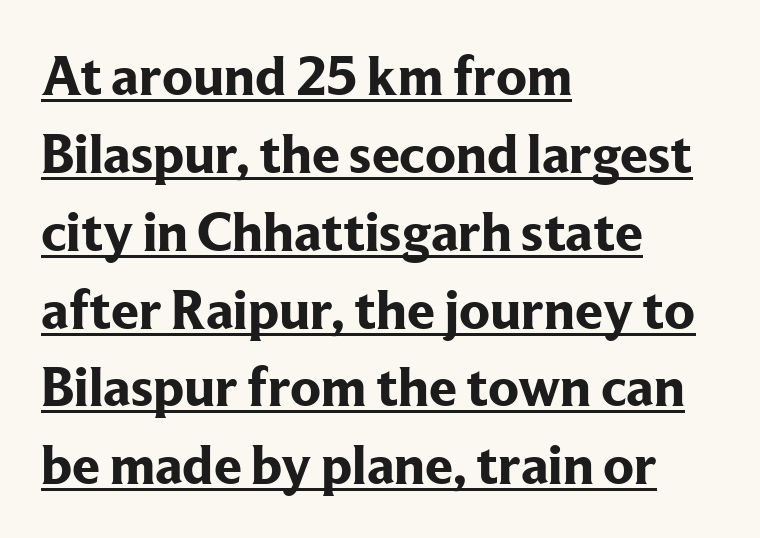
{"serif": "yes", "italic": "no", "bold": "yes", "weight": "bold", "width": "normal", "stroke_contrast": "low", "x_height": "medium", "monospaced": "no", "underline": "yes", "align": "left", "line_spacing": "normal", "line_spacing_ratio": 1.39, "letter_spacing": "normal", "letter_spacing_em": 0.0, "glyph_px": 56}
